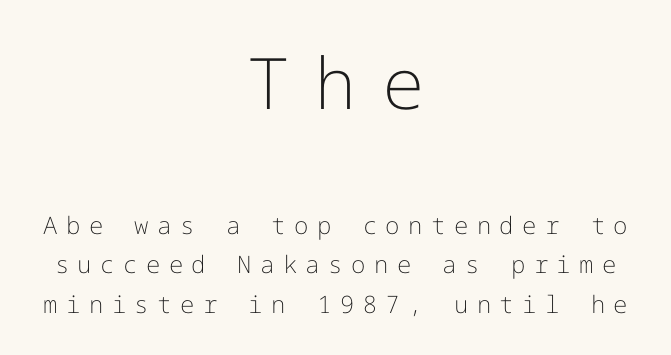
The image shows 71 px light sans-serif type, upright; set centered, normal line spacing (1.66x), unusually wide letter spacing (+0.35 em), not underlined; the first (top) block is 2.96x larger; low stroke contrast and a medium x-height.
